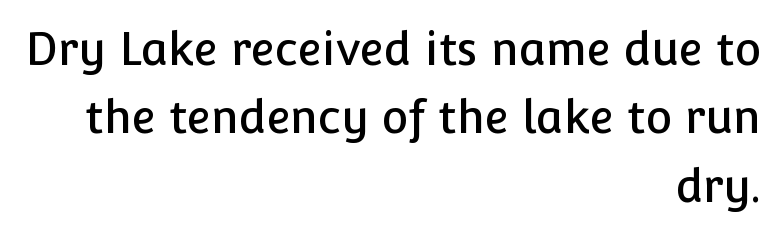
The type sits square on the baseline with zero lean. Notice how the passage keeps a crisp vertical edge on the right only. No feet cap the strokes, marking this as sans-serif type. Each letter keeps its own natural width here, so spacing adapts to shape. A clean baseline with only descenders dipping below it. Tracking value appears to be zero — textbook default spacing.
